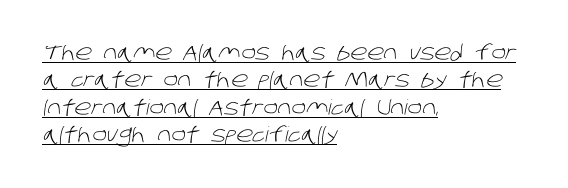
The image shows 21 px text type; set left-aligned, normal line spacing (1.3x), normal letter spacing, underlined.
